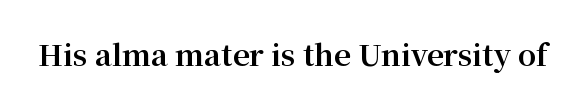
Q: Is the text bold? A: Yes.
Q: Is the text italic (slanted)? A: No, it is upright.
Q: Is the typeface a serif or a sans-serif typeface? A: Serif.
Q: Is the text underlined? A: No.
Q: Is the spacing between letters normal or unusually wide? A: Normal.
Q: Width (condensed, normal, or wide)? A: Normal.
Q: Stroke contrast? A: Medium.
Q: x-height? A: Medium.
Q: Monospaced? A: No.
